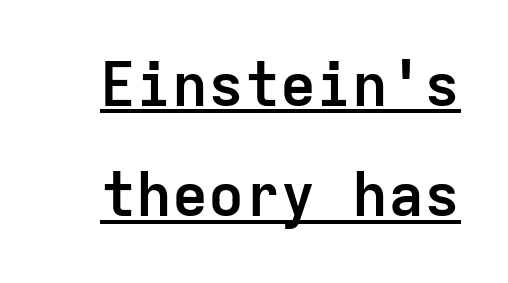
The image shows 60 px semibold sans-serif type, upright, monospaced; set line spacing 1.84x, normal letter spacing, underlined; low stroke contrast and a medium x-height.
